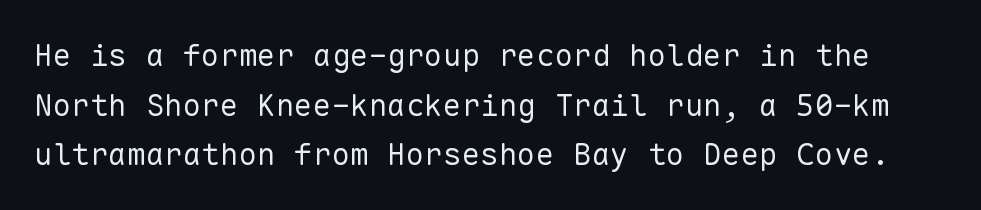
Q: Is the text bold? A: No.
Q: Is the text italic (slanted)? A: No, it is upright.
Q: Is the typeface a serif or a sans-serif typeface? A: Sans-serif.
Q: Is the text underlined? A: No.
Q: Is the spacing between letters normal or unusually wide? A: Normal.
Q: Is the spacing between lines tight, normal or loose? A: Normal.
Q: Width (condensed, normal, or wide)? A: Normal.
Q: Stroke contrast? A: Low.
Q: x-height? A: Medium.
Q: Monospaced? A: Yes.
